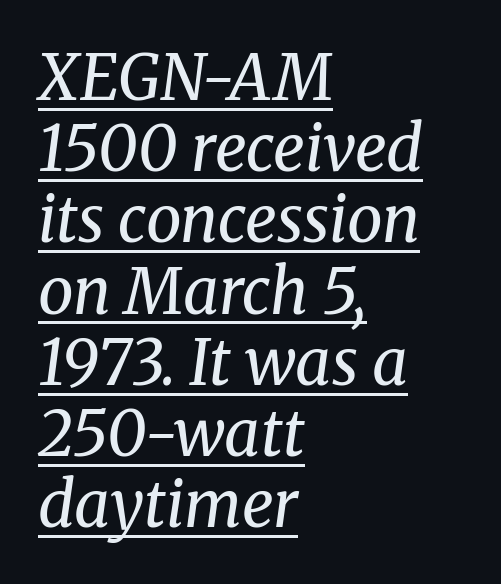
Q: Is the text bold? A: No.
Q: Is the text italic (slanted)? A: Yes, it leans right by about 8 degrees.
Q: Is the typeface a serif or a sans-serif typeface? A: Serif.
Q: Is the text underlined? A: Yes.
Q: How is the paragraph aligned? A: Left-aligned.
Q: Is the spacing between letters normal or unusually wide? A: Normal.
Q: Is the spacing between lines tight, normal or loose? A: Tight.
Q: Width (condensed, normal, or wide)? A: Normal.
Q: Stroke contrast? A: Medium.
Q: x-height? A: Medium.
Q: Monospaced? A: No.
